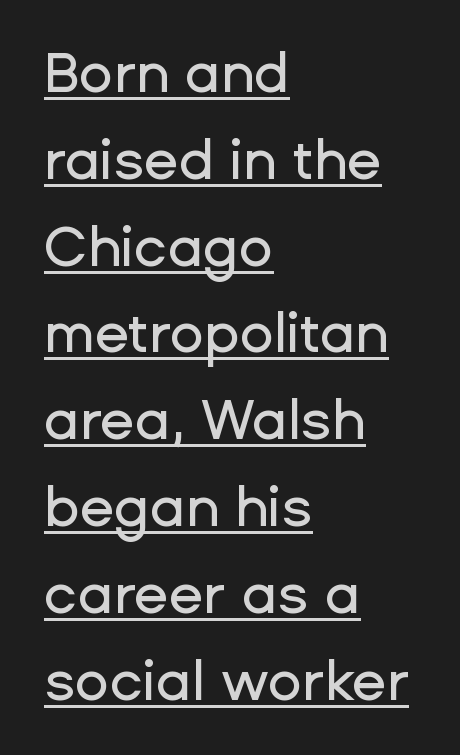
The image shows 56 px sans-serif type, upright; set left-aligned, normal line spacing (1.55x), normal letter spacing, underlined; low stroke contrast and a medium x-height.
